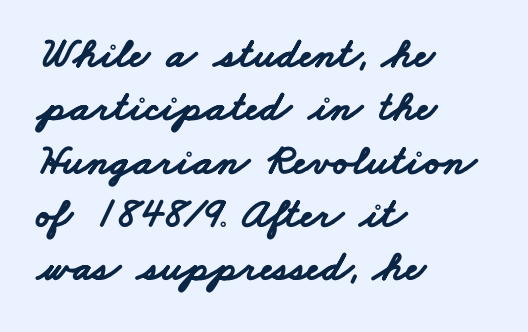
The image shows 43 px bold, wide sans-serif type; set left-aligned, line spacing 1.24x, normal letter spacing, not underlined; low stroke contrast and a small x-height.
